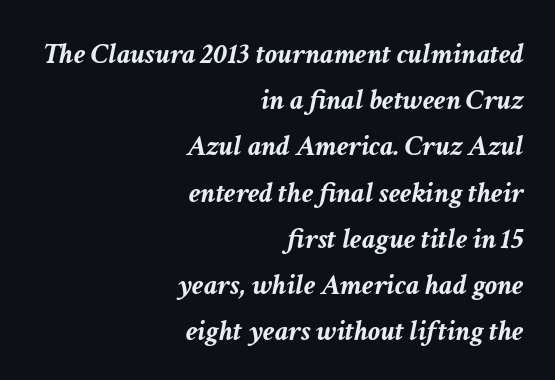
The image shows 30 px semibold type, italic (leaning right); set right-aligned, normal line spacing (1.54x), normal letter spacing, not underlined; low stroke contrast and a medium x-height.
